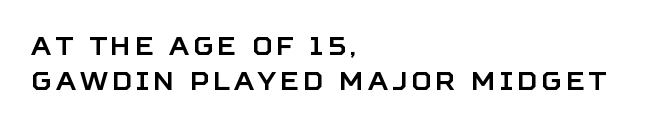
The image shows 25 px text type, upright; set left-aligned, normal line spacing (1.39x), not underlined.
